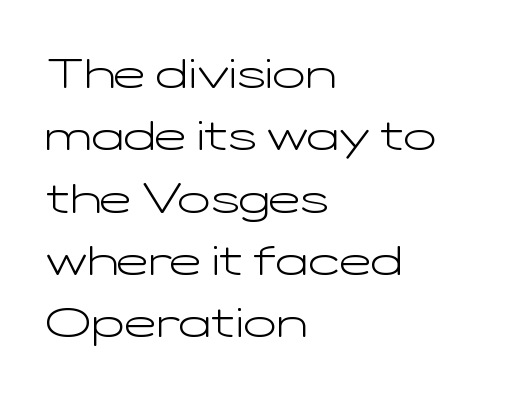
{"serif": "no", "italic": "no", "bold": "no", "weight": "light", "width": "wide", "stroke_contrast": "low", "x_height": "medium", "monospaced": "no", "underline": "no", "align": "left", "line_spacing": "normal", "line_spacing_ratio": 1.45, "letter_spacing": "normal", "letter_spacing_em": 0.0, "glyph_px": 43}
